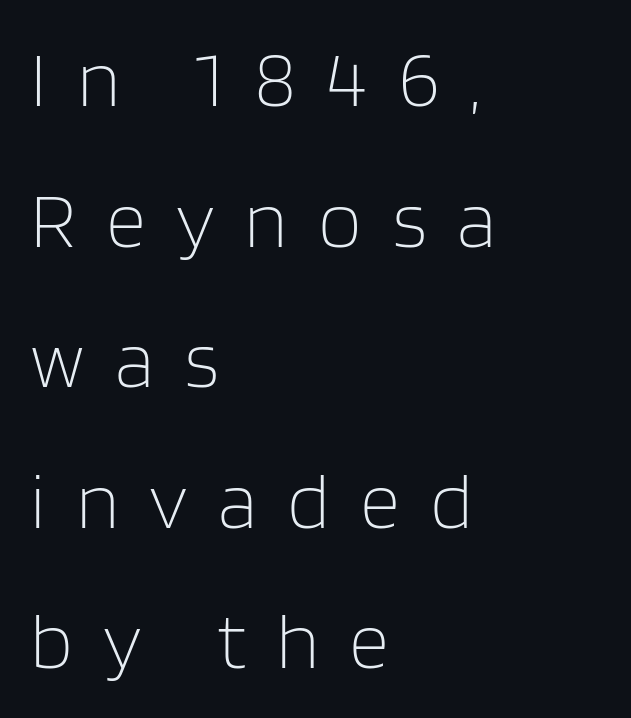
The image shows 79 px light sans-serif type, upright; set left-aligned, line spacing 1.78x, unusually wide letter spacing (+0.38 em), not underlined; low stroke contrast and a large x-height.
